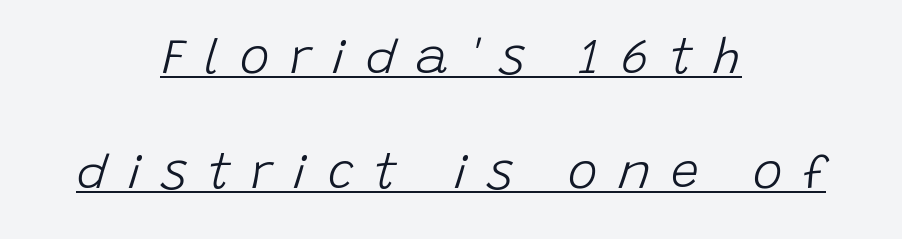
How are the letters spaced? Widely, with obvious added tracking. Would a proofreader flag this as italicized? Yes. Compared with undecorated copy, this sample adds a rule below the words. Weight: regular or lighter.
